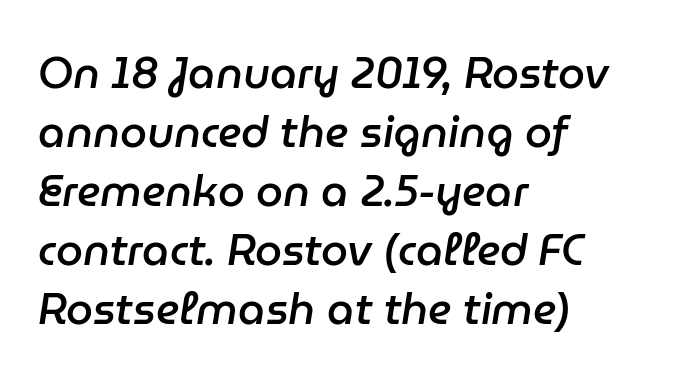
The rows are spaced the way most documents space them. Inter-character spacing is left at the font's built-in metrics. Spacing verdict: proportional, widths tailored to each character. Glance below the letters and you will spot only blank space. This sample uses an oblique cut, with every glyph tilted off the vertical. Semibold letterforms, between regular and bold.
